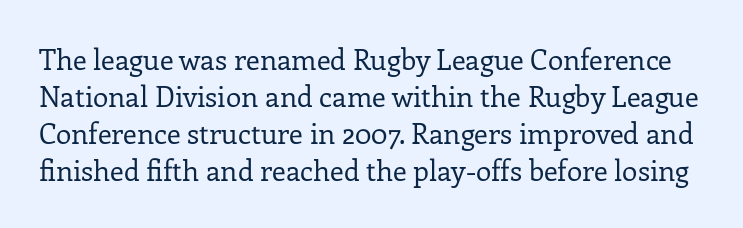
{"serif": "yes", "italic": "no", "bold": "no", "weight": "regular", "width": "normal", "stroke_contrast": "low", "x_height": "medium", "monospaced": "no", "underline": "no", "line_spacing": "normal", "line_spacing_ratio": 1.32, "letter_spacing": "normal", "letter_spacing_em": 0.0, "glyph_px": 28}
